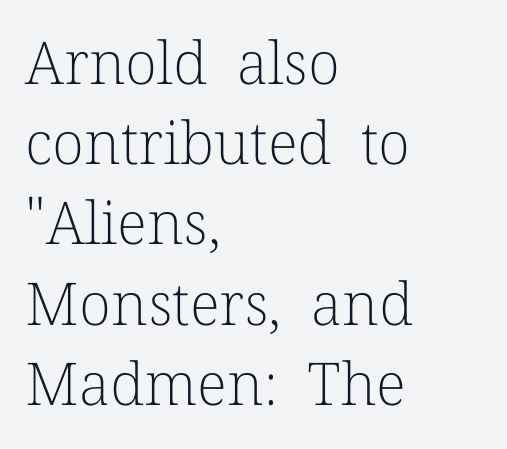
Q: Is the text bold? A: No.
Q: Is the text italic (slanted)? A: No, it is upright.
Q: Is the typeface a serif or a sans-serif typeface? A: Serif.
Q: Is the text underlined? A: No.
Q: How is the paragraph aligned? A: Left-aligned.
Q: Is the spacing between letters normal or unusually wide? A: Normal.
Q: Is the spacing between lines tight, normal or loose? A: Normal.
Q: Width (condensed, normal, or wide)? A: Normal.
Q: Stroke contrast? A: Low.
Q: x-height? A: Medium.
Q: Monospaced? A: No.
